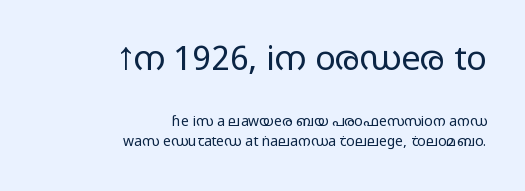
Q: Is the text bold? A: No.
Q: Is the text italic (slanted)? A: No, it is upright.
Q: Is the typeface a serif or a sans-serif typeface? A: Sans-serif.
Q: Is the text underlined? A: No.
Q: How is the paragraph aligned? A: Right-aligned.
Q: Is the spacing between letters normal or unusually wide? A: Normal.
Q: Is the spacing between lines tight, normal or loose? A: Normal.
Q: Which block of text is set in a larger size, the first (top) or the second (bottom)? A: The first (top) one.
Q: Width (condensed, normal, or wide)? A: Wide.
Q: Stroke contrast? A: Low.
Q: x-height? A: Medium.
Q: Monospaced? A: No.
